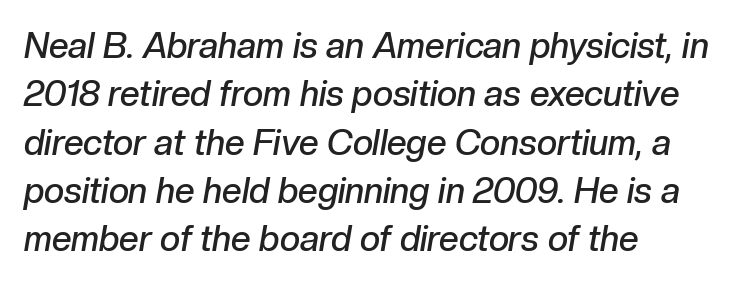
{"italic": "yes", "lean": "right", "slant_degrees": 10, "bold": "semi", "weight": "semibold", "width": "normal", "stroke_contrast": "low", "x_height": "medium", "monospaced": "no", "underline": "no", "align": "left", "line_spacing": "normal", "line_spacing_ratio": 1.38, "letter_spacing": "normal", "letter_spacing_em": 0.0, "glyph_px": 35}
